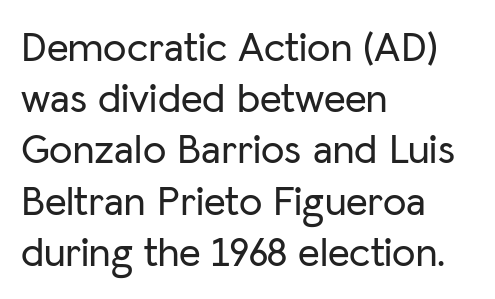
The letters advance in unequal steps, a hallmark of proportional type. Letter spacing: default. A clean baseline with only descenders dipping below it. Ordinary non-slanted type is in use. Horizontal alignment here is leftward, the default for most running prose. The face used here is a sans, in the tradition of grotesques and geometrics.
